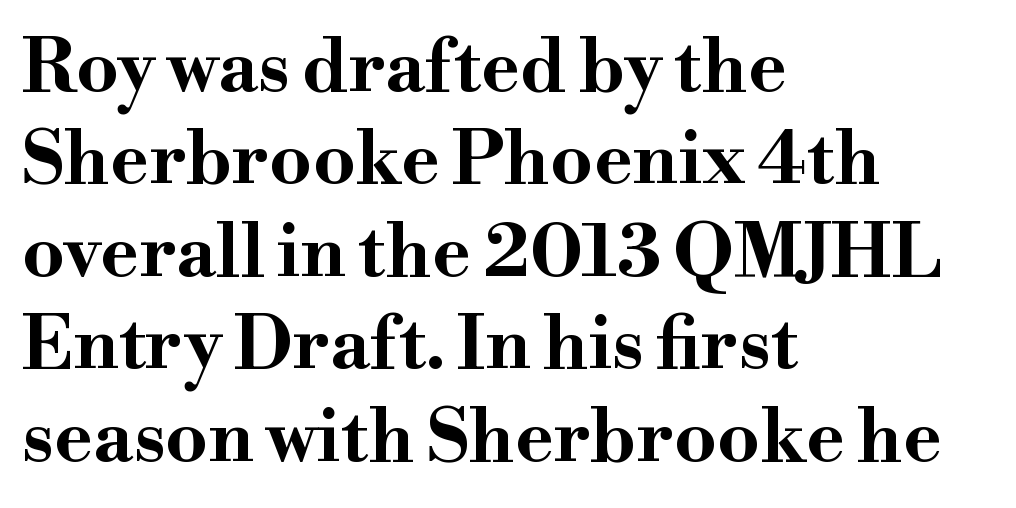
The image shows 74 px bold, wide serif type, upright; set left-aligned, normal line spacing (1.25x), normal letter spacing, not underlined; high stroke contrast and a small x-height.
